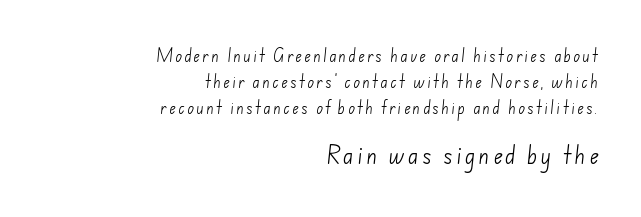
Q: Is the text bold? A: No.
Q: Is the text underlined? A: No.
Q: How is the paragraph aligned? A: Right-aligned.
Q: Which block of text is set in a larger size, the first (top) or the second (bottom)? A: The second (bottom) one.
